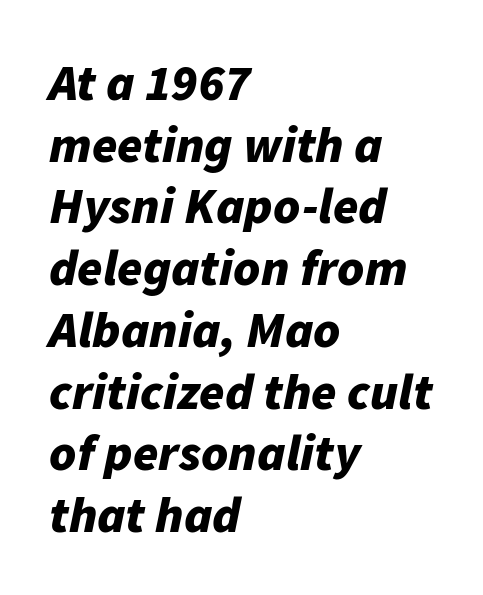
{"italic": "yes", "lean": "right", "slant_degrees": 11, "bold": "yes", "weight": "bold", "width": "normal", "stroke_contrast": "low", "x_height": "medium", "monospaced": "no", "underline": "no", "align": "left", "line_spacing_ratio": 1.21, "letter_spacing": "normal", "letter_spacing_em": 0.0, "glyph_px": 51}
